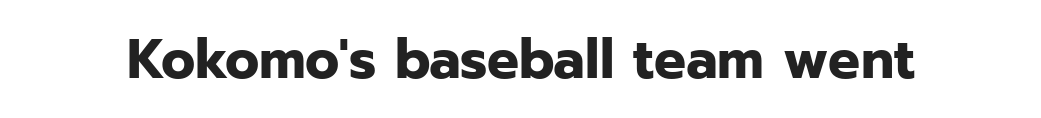
These lines carry a lot of weight — the face is fully bold. Plain, unruled lines of type. Spacing between characters is what you'd get straight out of the box. Style check: upright. These lines are rendered in a variable-pitch font. The typeface chosen for these lines omits serifs.
